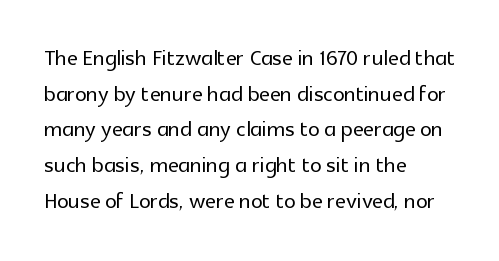
The passage shown has conventional tracking throughout. Is this a fixed-width face? No — the glyphs have proportional, varying widths. Type style note: lacks serifs. Unmarked baselines from the first word to the last. In terms of posture, this sample is upright. Reading down the block, your eye returns to a fixed left position each line.
